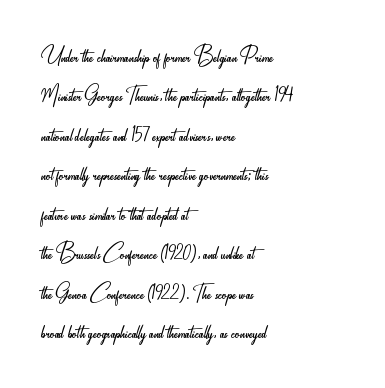
Q: Is the text bold? A: No.
Q: Is the text italic (slanted)? A: Yes.
Q: Is the typeface a serif or a sans-serif typeface? A: Sans-serif.
Q: Is the text underlined? A: No.
Q: How is the paragraph aligned? A: Left-aligned.
Q: Is the spacing between letters normal or unusually wide? A: Normal.
Q: Is the spacing between lines tight, normal or loose? A: Normal.
Q: Width (condensed, normal, or wide)? A: Condensed.
Q: Stroke contrast? A: Low.
Q: x-height? A: Small.
Q: Monospaced? A: No.
